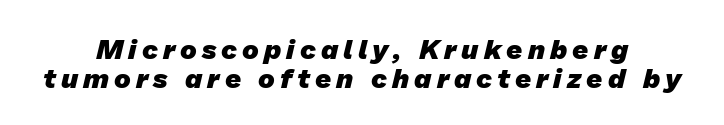
The image shows 28 px heavy sans-serif type; set tight line spacing (1.02x), not underlined; low stroke contrast and a medium x-height.
